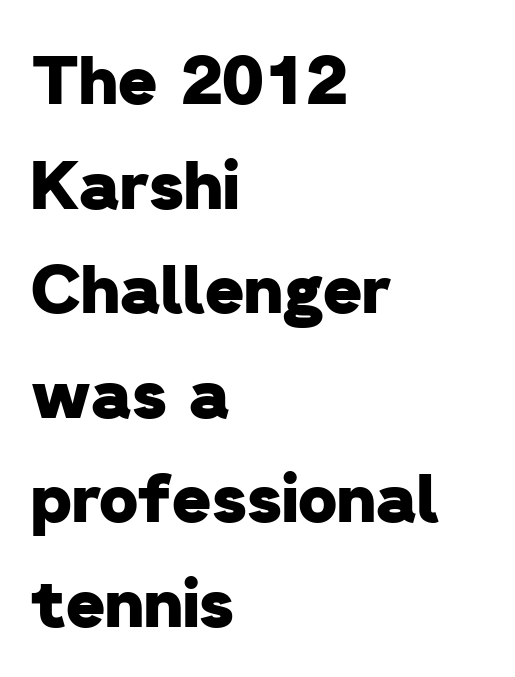
Q: Is the text bold? A: Yes.
Q: Is the typeface a serif or a sans-serif typeface? A: Sans-serif.
Q: Is the text underlined? A: No.
Q: How is the paragraph aligned? A: Left-aligned.
Q: Is the spacing between letters normal or unusually wide? A: Normal.
Q: Is the spacing between lines tight, normal or loose? A: Normal.
Q: Width (condensed, normal, or wide)? A: Normal.
Q: Stroke contrast? A: Low.
Q: x-height? A: Medium.
Q: Monospaced? A: No.
